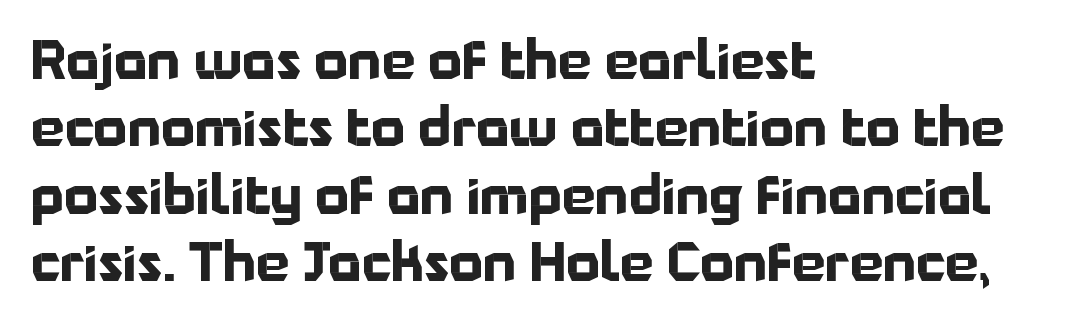
Normally led — the rows are evenly, conventionally spaced. This is sans-serif lettering, the kind often seen on screens and signage. The passage shown is typed in a proportional face where columns would drift. Typeset ragged right — the left edge is the straight one.
